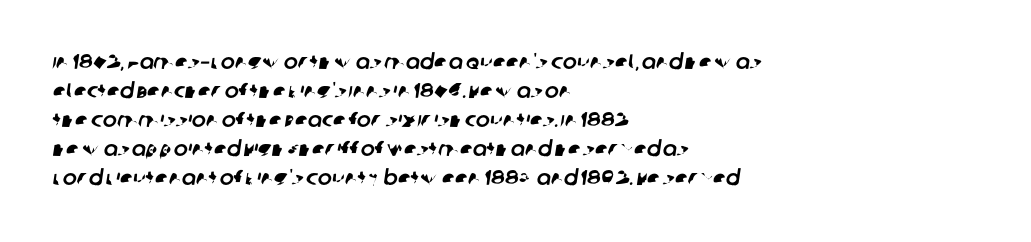
The image shows 21 px text type; set left-aligned, normal line spacing (1.38x), normal letter spacing, not underlined.
